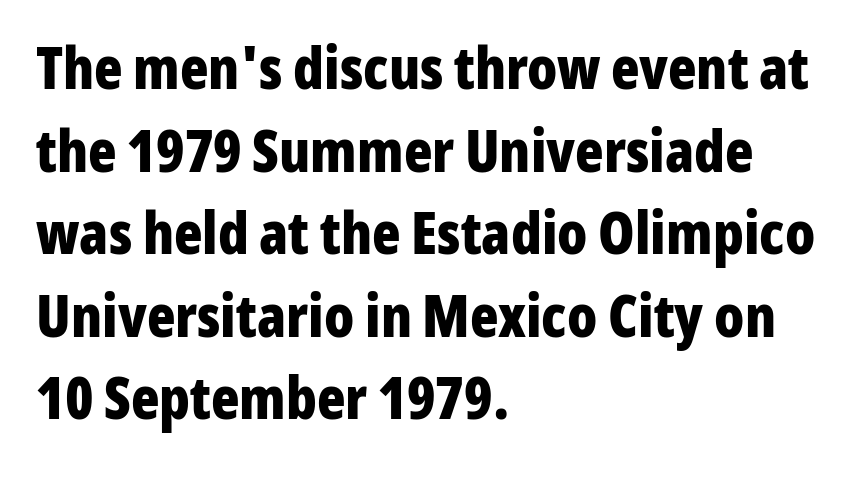
{"serif": "no", "italic": "no", "bold": "yes", "weight": "bold", "width": "condensed", "stroke_contrast": "low", "x_height": "medium", "monospaced": "no", "underline": "no", "align": "left", "line_spacing": "normal", "line_spacing_ratio": 1.4, "letter_spacing": "normal", "letter_spacing_em": 0.0, "glyph_px": 59}
